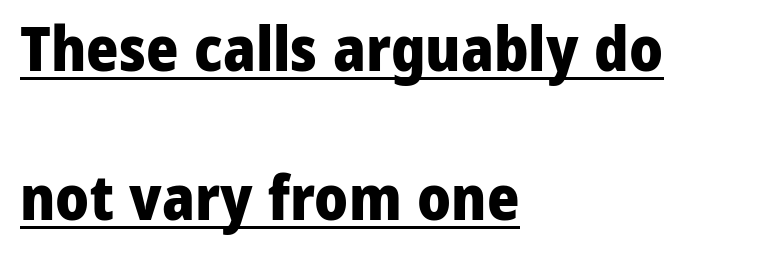
The block of text is sparse from top to bottom, with ample space between rows. The passage shown is typeset with a sans-serif family. A typesetter would call this proportional, since set widths differ per character. I'd describe the lettering as bold — thick and assertive.
